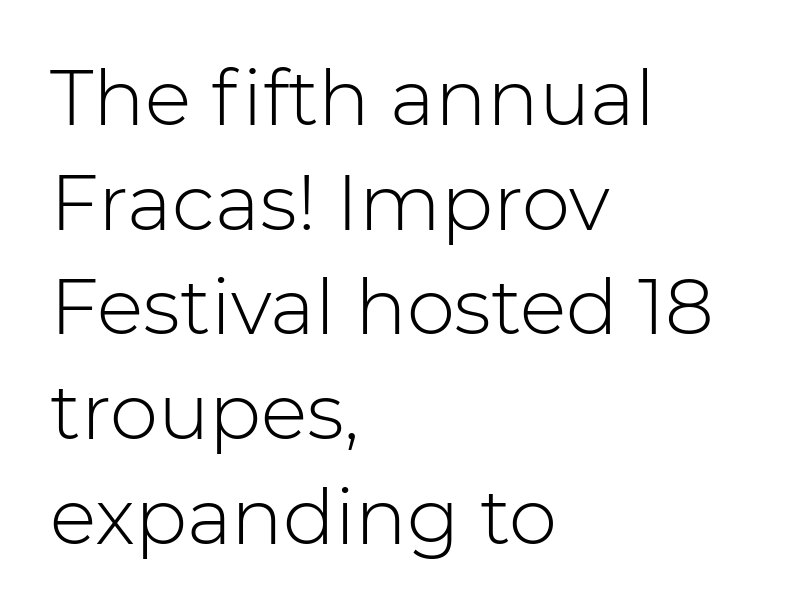
{"serif": "no", "italic": "no", "bold": "no", "weight": "light", "width": "normal", "stroke_contrast": "low", "x_height": "medium", "monospaced": "no", "underline": "no", "align": "left", "line_spacing": "normal", "line_spacing_ratio": 1.36, "letter_spacing": "normal", "letter_spacing_em": 0.0, "glyph_px": 77}
